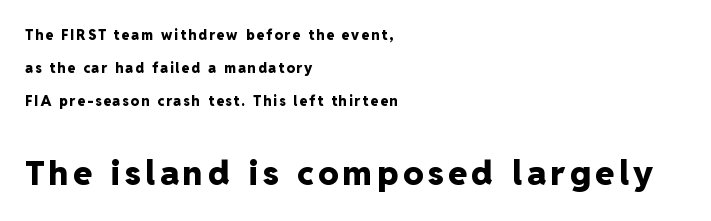
The face used here is proportionally spaced, like ordinary book or web type. You can tell from the bare stems that sans-serif type was used. The area under the type is left untouched. A typesetter would mark this as roman, not italic.
